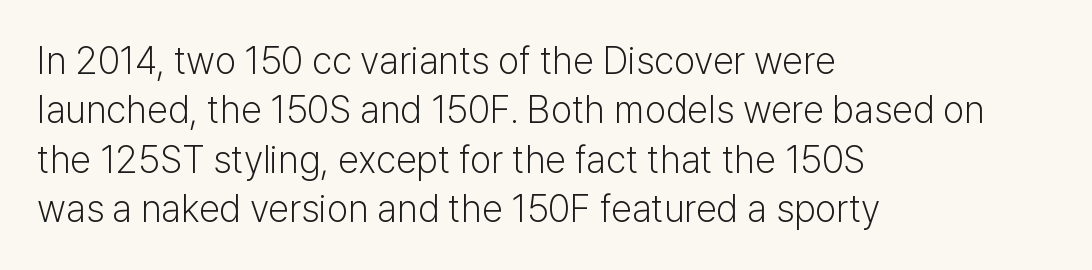
{"serif": "no", "italic": "no", "bold": "no", "weight": "light", "width": "normal", "stroke_contrast": "low", "x_height": "medium", "monospaced": "no", "underline": "no", "align": "left", "line_spacing": "normal", "line_spacing_ratio": 1.3, "letter_spacing": "normal", "letter_spacing_em": 0.0, "glyph_px": 38}
